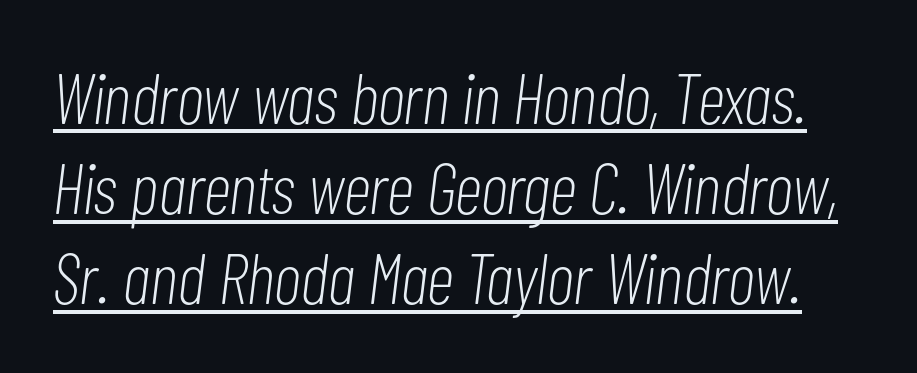
{"italic": "yes", "lean": "right", "slant_degrees": 7, "bold": "no", "weight": "light", "width": "condensed", "stroke_contrast": "low", "x_height": "medium", "monospaced": "no", "underline": "yes", "line_spacing": "normal", "line_spacing_ratio": 1.27, "letter_spacing": "normal", "letter_spacing_em": 0.0, "glyph_px": 71}
